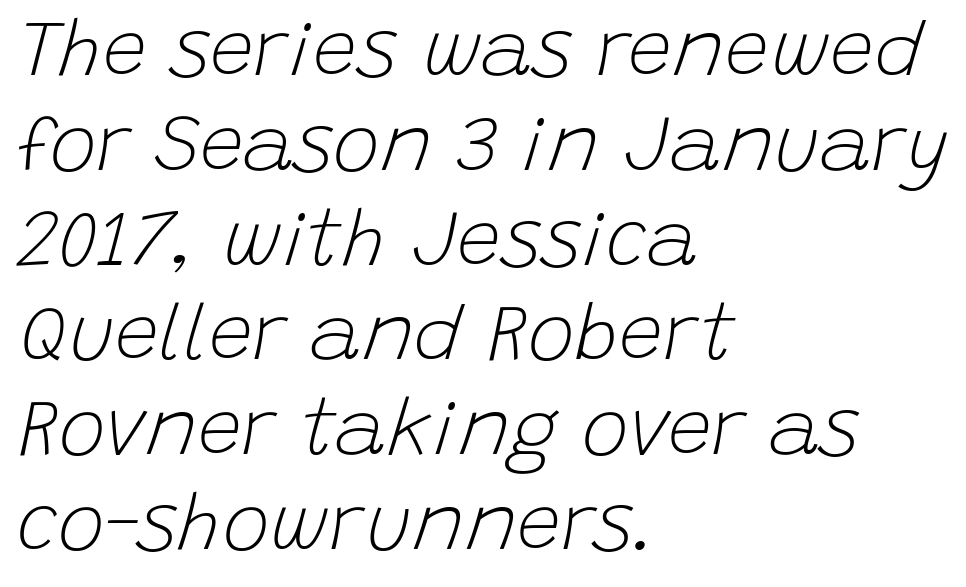
Q: Is the text bold? A: No.
Q: Is the text italic (slanted)? A: Yes, it leans right by about 15 degrees.
Q: Is the text underlined? A: No.
Q: How is the paragraph aligned? A: Left-aligned.
Q: Is the spacing between letters normal or unusually wide? A: Normal.
Q: Width (condensed, normal, or wide)? A: Normal.
Q: Stroke contrast? A: Low.
Q: x-height? A: Large.
Q: Monospaced? A: No.
